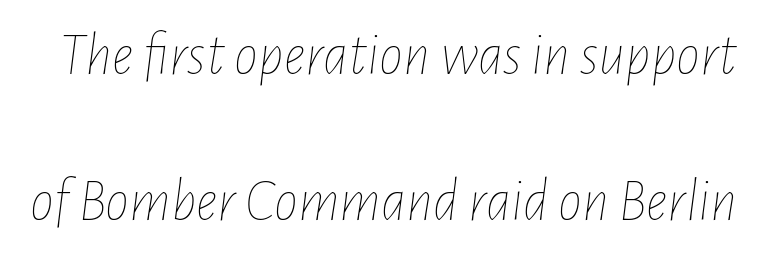
Q: Is the text bold? A: No.
Q: Is the text italic (slanted)? A: Yes, it leans right by about 7 degrees.
Q: Is the text underlined? A: No.
Q: Is the spacing between letters normal or unusually wide? A: Normal.
Q: Is the spacing between lines tight, normal or loose? A: Loose.
Q: Width (condensed, normal, or wide)? A: Condensed.
Q: Stroke contrast? A: Low.
Q: x-height? A: Medium.
Q: Monospaced? A: No.
